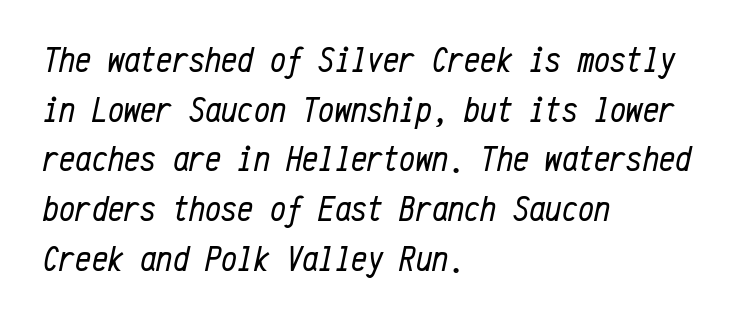
Q: Is the text bold? A: No.
Q: Is the text italic (slanted)? A: Yes, it leans right by about 12 degrees.
Q: Is the text underlined? A: No.
Q: How is the paragraph aligned? A: Left-aligned.
Q: Is the spacing between letters normal or unusually wide? A: Normal.
Q: Is the spacing between lines tight, normal or loose? A: Normal.
Q: Width (condensed, normal, or wide)? A: Condensed.
Q: Stroke contrast? A: Low.
Q: x-height? A: Medium.
Q: Monospaced? A: Yes.
